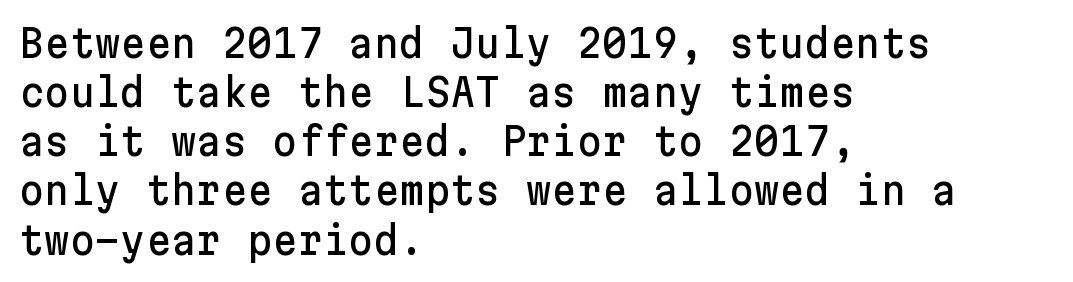
Q: Is the text italic (slanted)? A: No, it is upright.
Q: Is the typeface a serif or a sans-serif typeface? A: Sans-serif.
Q: Is the text underlined? A: No.
Q: How is the paragraph aligned? A: Left-aligned.
Q: Is the spacing between letters normal or unusually wide? A: Normal.
Q: Is the spacing between lines tight, normal or loose? A: Normal.
Q: Width (condensed, normal, or wide)? A: Normal.
Q: Stroke contrast? A: Low.
Q: x-height? A: Medium.
